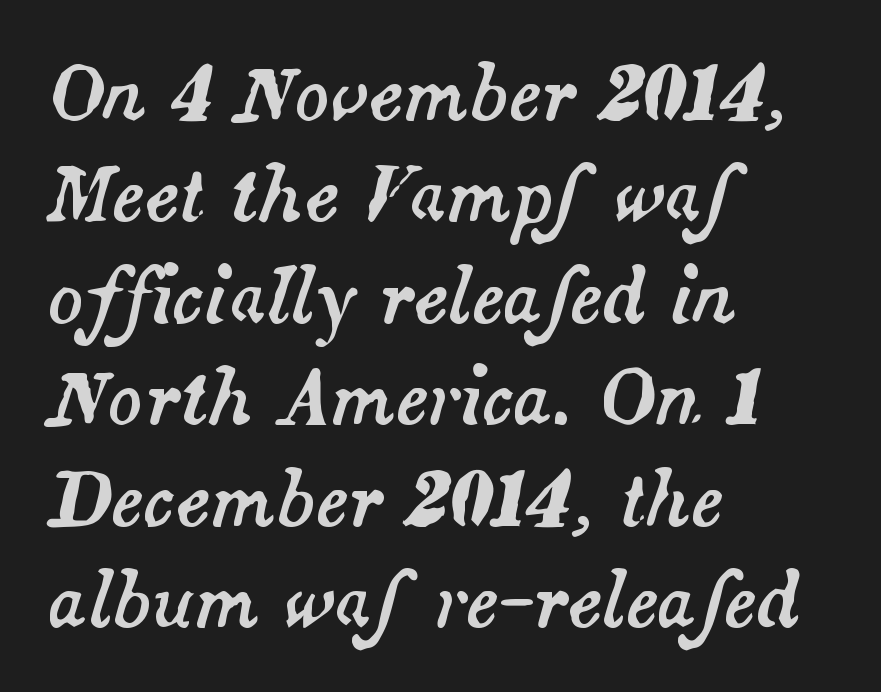
The image shows 73 px text type, italic (leaning right); set left-aligned, normal line spacing (1.39x), normal letter spacing, not underlined; medium stroke contrast and a small x-height.
